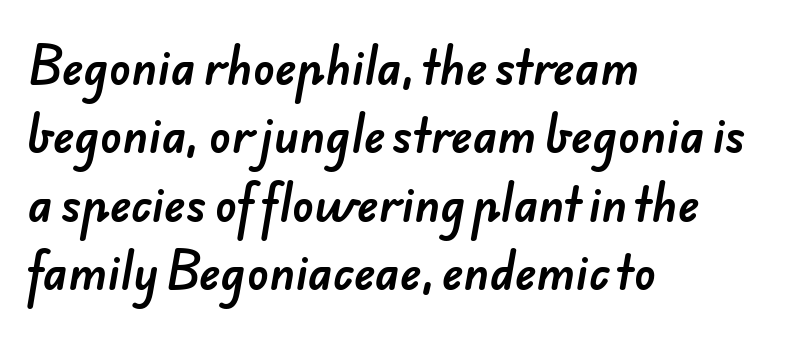
Q: Is the typeface a serif or a sans-serif typeface? A: Sans-serif.
Q: Is the text underlined? A: No.
Q: How is the paragraph aligned? A: Left-aligned.
Q: Is the spacing between letters normal or unusually wide? A: Normal.
Q: Is the spacing between lines tight, normal or loose? A: Normal.
Q: Width (condensed, normal, or wide)? A: Normal.
Q: Stroke contrast? A: Low.
Q: x-height? A: Small.
Q: Monospaced? A: No.
